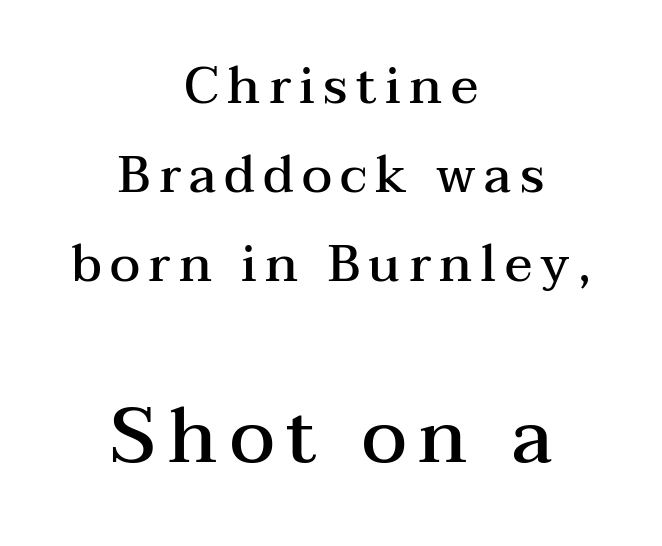
Q: Is the text bold? A: Semi-bold.
Q: Is the text italic (slanted)? A: No, it is upright.
Q: Is the typeface a serif or a sans-serif typeface? A: Serif.
Q: Is the text underlined? A: No.
Q: How is the paragraph aligned? A: Centered.
Q: Which block of text is set in a larger size, the first (top) or the second (bottom)? A: The second (bottom) one.
Q: Width (condensed, normal, or wide)? A: Wide.
Q: Stroke contrast? A: Medium.
Q: x-height? A: Medium.
Q: Monospaced? A: No.
